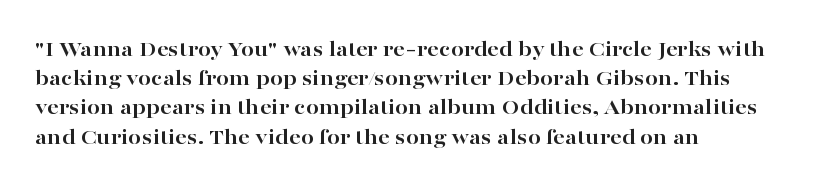
Q: Is the text bold? A: Yes.
Q: Is the text italic (slanted)? A: No, it is upright.
Q: Is the text underlined? A: No.
Q: How is the paragraph aligned? A: Left-aligned.
Q: Is the spacing between letters normal or unusually wide? A: Normal.
Q: Is the spacing between lines tight, normal or loose? A: Normal.
